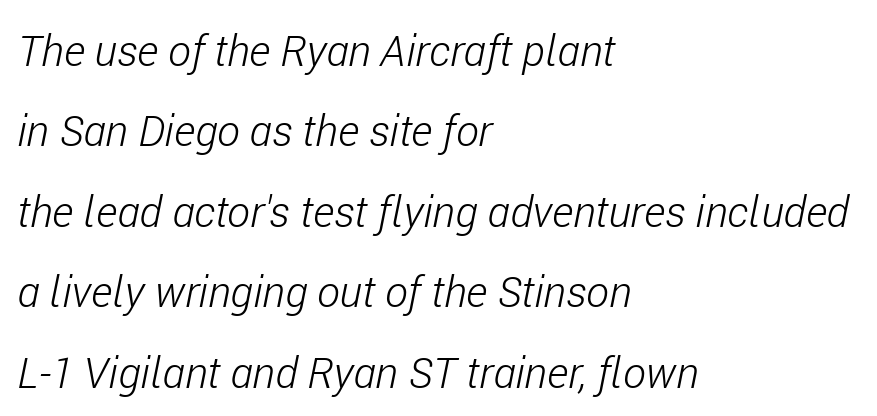
The image shows 43 px light, condensed type, italic (leaning right); set left-aligned, line spacing 1.87x, normal letter spacing, not underlined; low stroke contrast and a medium x-height.
